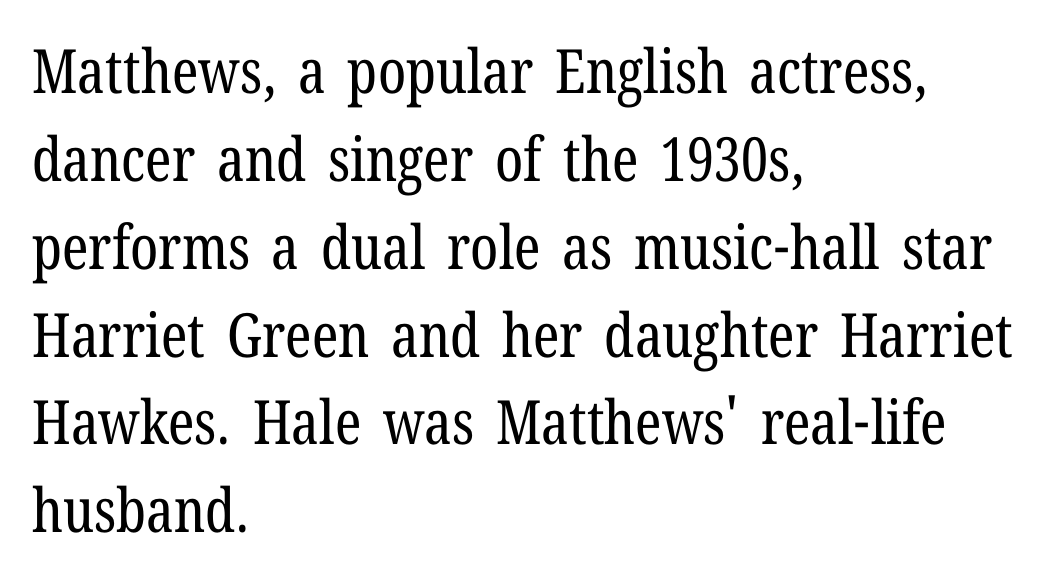
Q: Is the text bold? A: No.
Q: Is the text italic (slanted)? A: No, it is upright.
Q: Is the typeface a serif or a sans-serif typeface? A: Serif.
Q: Is the text underlined? A: No.
Q: How is the paragraph aligned? A: Left-aligned.
Q: Is the spacing between letters normal or unusually wide? A: Normal.
Q: Is the spacing between lines tight, normal or loose? A: Normal.
Q: Width (condensed, normal, or wide)? A: Condensed.
Q: Stroke contrast? A: Low.
Q: x-height? A: Medium.
Q: Monospaced? A: No.
